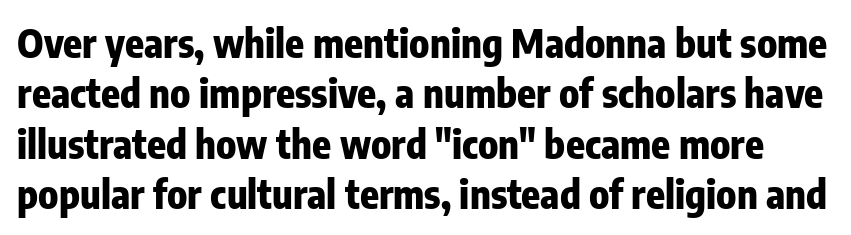
These lines are rendered in a variable-pitch font. The designer left line spacing at the default. Does the lettering tilt? It doesn't — this is upright. Are there feet on the stems? There aren't — it's a sans.
